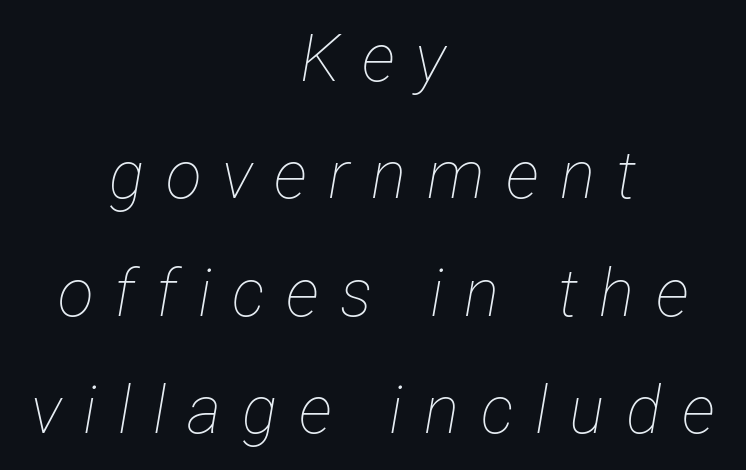
The image shows 66 px thin, condensed type, italic (leaning right); set centered, line spacing 1.78x, unusually wide letter spacing (+0.32 em), not underlined; low stroke contrast and a medium x-height.
